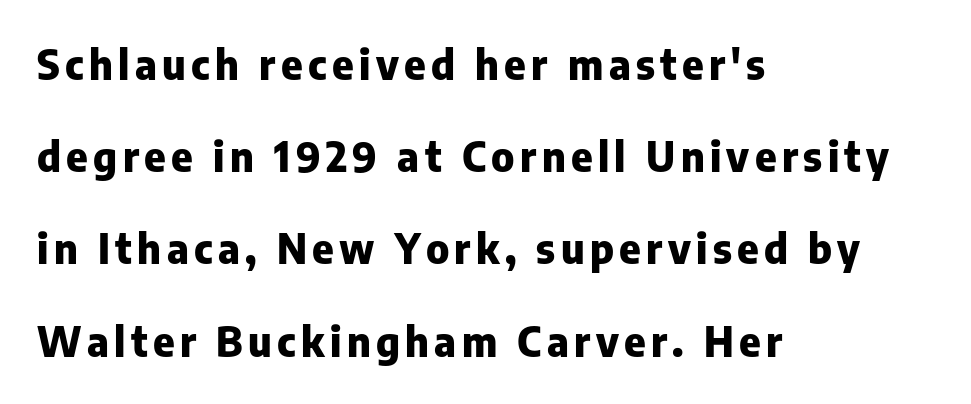
Q: Is the text bold? A: Yes.
Q: Is the text italic (slanted)? A: No, it is upright.
Q: Is the typeface a serif or a sans-serif typeface? A: Sans-serif.
Q: Is the text underlined? A: No.
Q: How is the paragraph aligned? A: Left-aligned.
Q: Is the spacing between lines tight, normal or loose? A: Loose.
Q: Width (condensed, normal, or wide)? A: Normal.
Q: Stroke contrast? A: Low.
Q: x-height? A: Medium.
Q: Monospaced? A: No.
